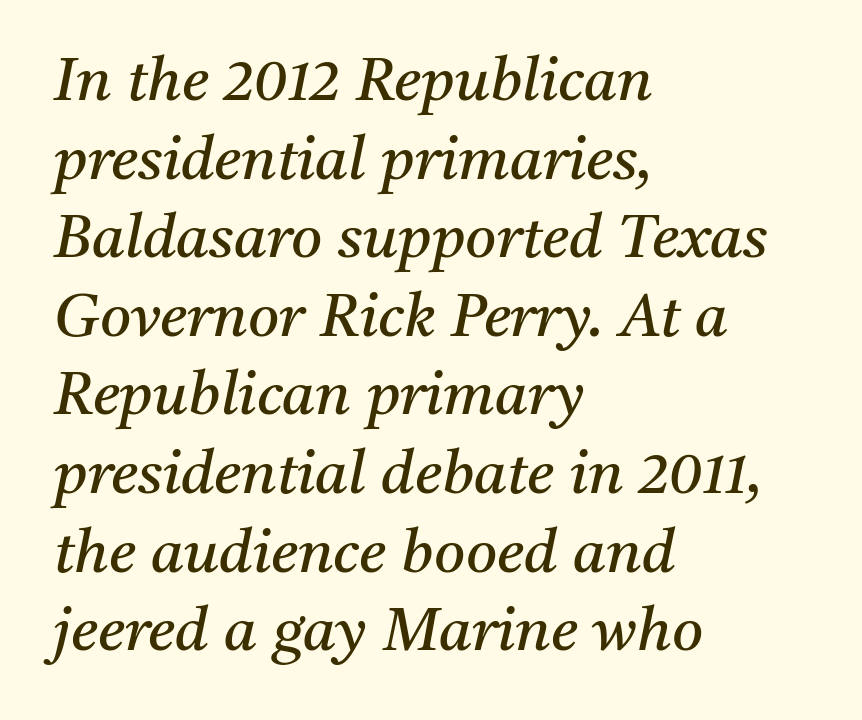
A bare baseline throughout the passage. The text carries the slant typical of an italic or oblique font. Nobody touched the tracking dial on this one. A normal amount of white space separates one row of letters from the next.
